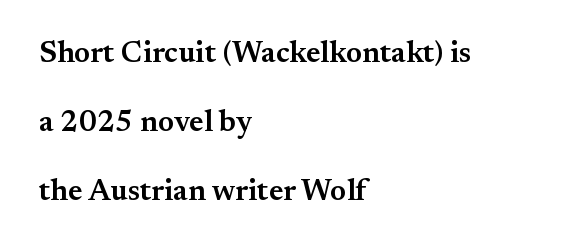
The image shows 30 px semibold serif type, upright; set left-aligned, loose line spacing (2.3x), normal letter spacing, not underlined; medium stroke contrast and a small x-height.
